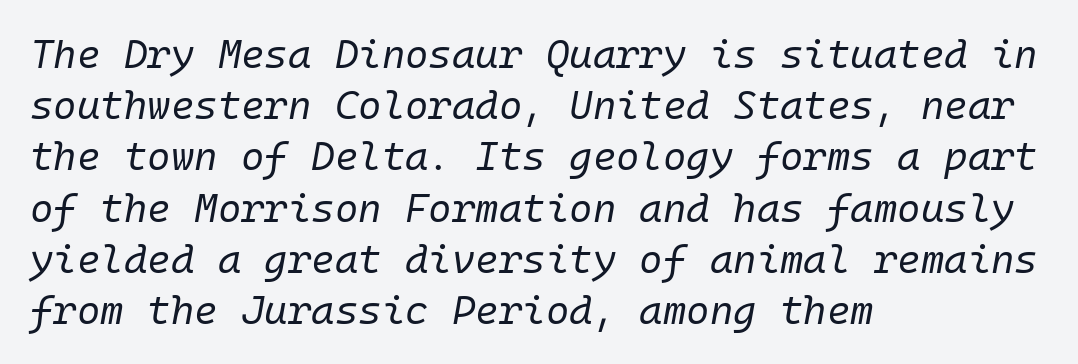
{"italic": "yes", "lean": "right", "slant_degrees": 10, "bold": "no", "weight": "regular", "width": "normal", "stroke_contrast": "low", "x_height": "medium", "monospaced": "yes", "underline": "no", "align": "left", "line_spacing": "normal", "line_spacing_ratio": 1.28, "letter_spacing": "normal", "letter_spacing_em": 0.0, "glyph_px": 40}
